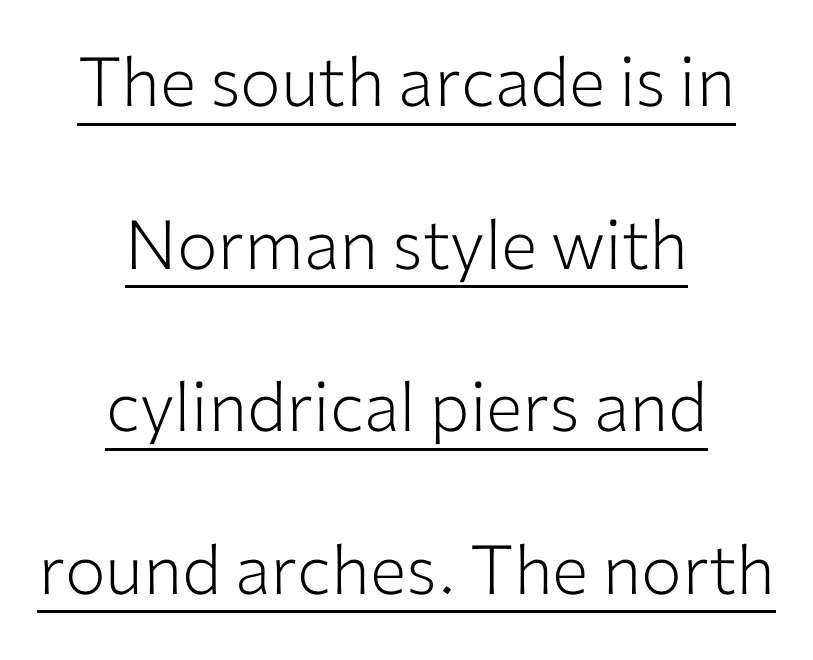
Q: Is the text bold? A: No.
Q: Is the text italic (slanted)? A: No, it is upright.
Q: Is the typeface a serif or a sans-serif typeface? A: Sans-serif.
Q: Is the text underlined? A: Yes.
Q: How is the paragraph aligned? A: Centered.
Q: Is the spacing between letters normal or unusually wide? A: Normal.
Q: Is the spacing between lines tight, normal or loose? A: Loose.
Q: Width (condensed, normal, or wide)? A: Normal.
Q: Stroke contrast? A: Low.
Q: x-height? A: Medium.
Q: Monospaced? A: No.
